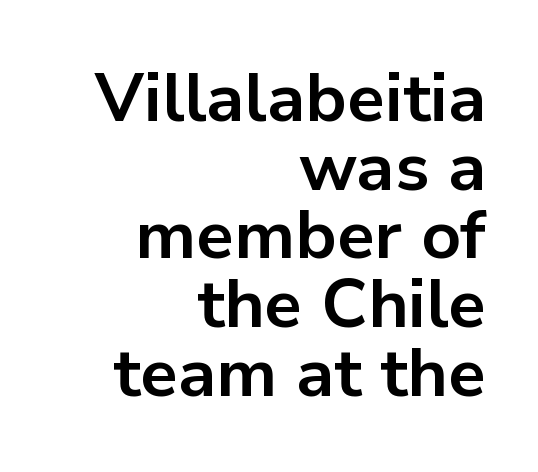
Q: Is the text bold? A: Yes.
Q: Is the text italic (slanted)? A: No, it is upright.
Q: Is the typeface a serif or a sans-serif typeface? A: Sans-serif.
Q: Is the text underlined? A: No.
Q: How is the paragraph aligned? A: Right-aligned.
Q: Is the spacing between letters normal or unusually wide? A: Normal.
Q: Is the spacing between lines tight, normal or loose? A: Tight.
Q: Width (condensed, normal, or wide)? A: Normal.
Q: Stroke contrast? A: Low.
Q: x-height? A: Medium.
Q: Monospaced? A: No.
